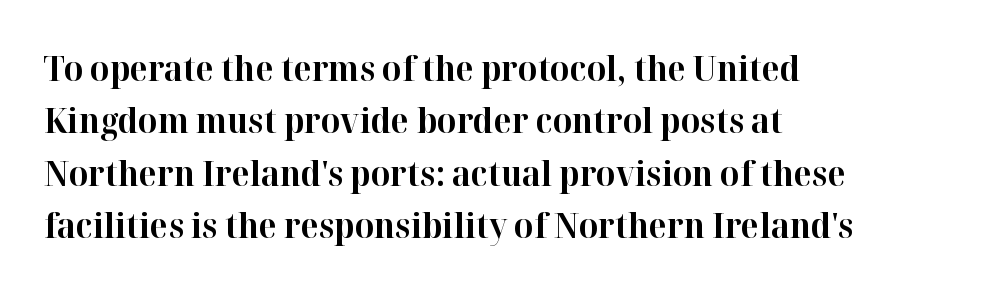
Line spacing here is normal. Rendered with straight, roman letterforms. Caption: standard tracking, unaltered. Reading down the block, your eye returns to a fixed left position each line. Plenty of ink on the page — the face is bold. The gap between lines stays unmarked.
